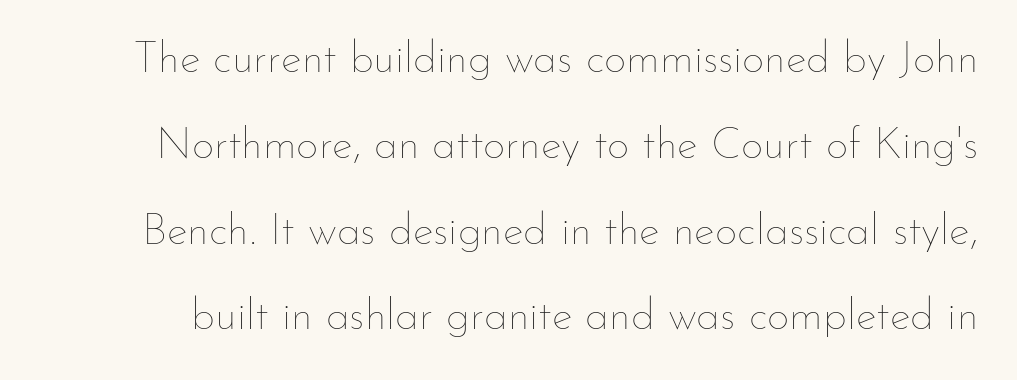
{"italic": "no", "bold": "no", "weight": "thin", "width": "normal", "stroke_contrast": "low", "x_height": "small", "monospaced": "no", "underline": "no", "line_spacing": "loose", "line_spacing_ratio": 1.95, "letter_spacing": "normal", "letter_spacing_em": 0.0, "glyph_px": 44}
